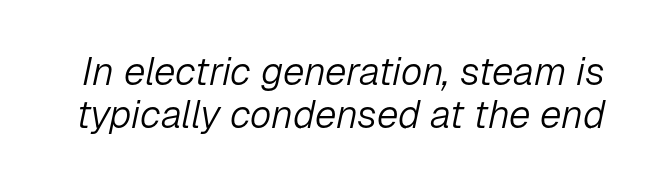
{"italic": "yes", "lean": "right", "slant_degrees": 12, "bold": "no", "weight": "light", "width": "normal", "stroke_contrast": "low", "x_height": "medium", "monospaced": "no", "underline": "no", "line_spacing": "tight", "line_spacing_ratio": 1.1, "letter_spacing": "normal", "letter_spacing_em": 0.0, "glyph_px": 39}
